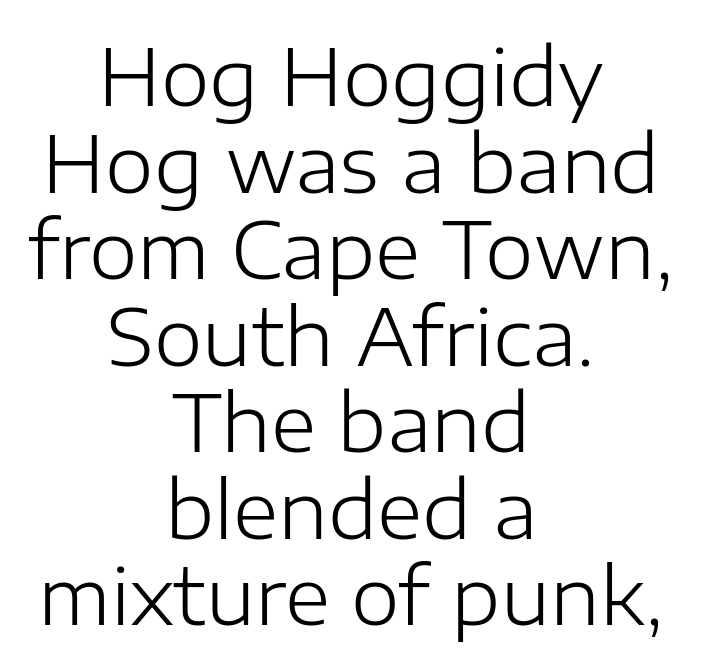
The image shows 78 px light sans-serif type, upright; set centered, tight line spacing (1.11x), normal letter spacing, not underlined; low stroke contrast and a medium x-height.
